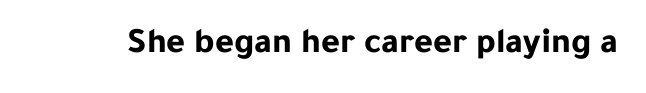
This sample uses plain, unmodified letter spacing. Examine the stroke ends and you'll find no serifs. Spacing verdict: proportional, widths tailored to each character. The specimen reads as upright at a glance.
